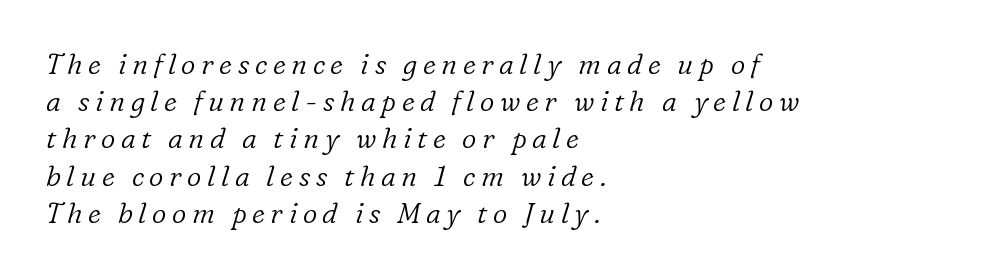
The image shows 28 px light serif type, italic (leaning right); set left-aligned, normal line spacing (1.33x), unusually wide letter spacing (+0.2 em), not underlined; low stroke contrast and a medium x-height.
